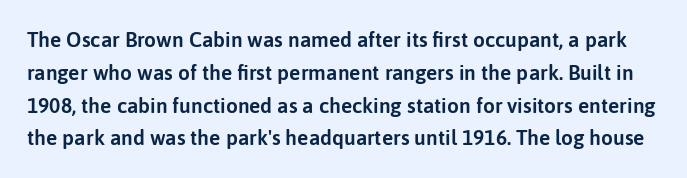
The lines sit at an ordinary, default distance from one another. Short note: letters normally spaced. Beneath every word, the page is bare. The type sits square on the baseline with zero lean.
